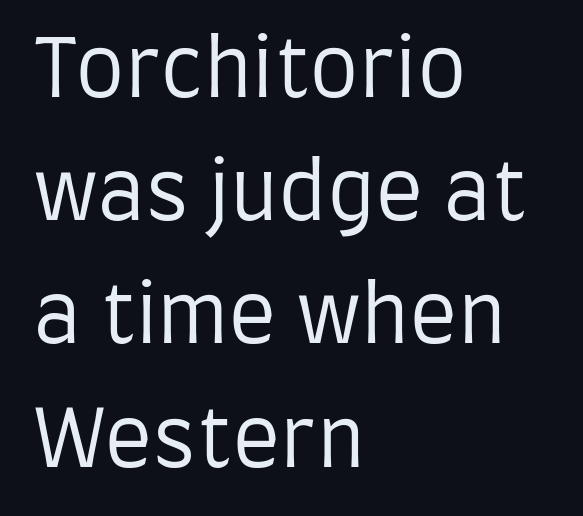
The characters are drawn with everyday or finer stroke widths. Lines of text with bare space underneath. Here the designer chose a conventional face with non-uniform glyph widths. Is the block centered? No — it sits flush against the left margin. Vertically, the passage feels balanced, rows spaced as you'd expect. The gaps between neighbouring characters are ordinary and unremarkable.
